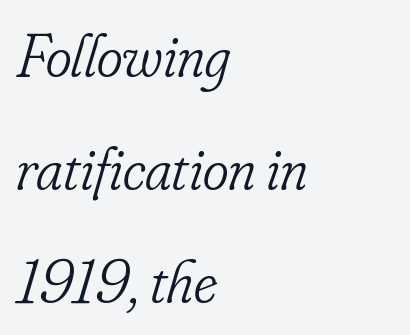
{"serif": "yes", "italic": "yes", "lean": "right", "slant_degrees": 16, "bold": "no", "weight": "light", "width": "condensed", "stroke_contrast": "low", "x_height": "small", "monospaced": "no", "underline": "no", "align": "left", "line_spacing_ratio": 1.82, "letter_spacing": "normal", "letter_spacing_em": 0.0, "glyph_px": 62}
